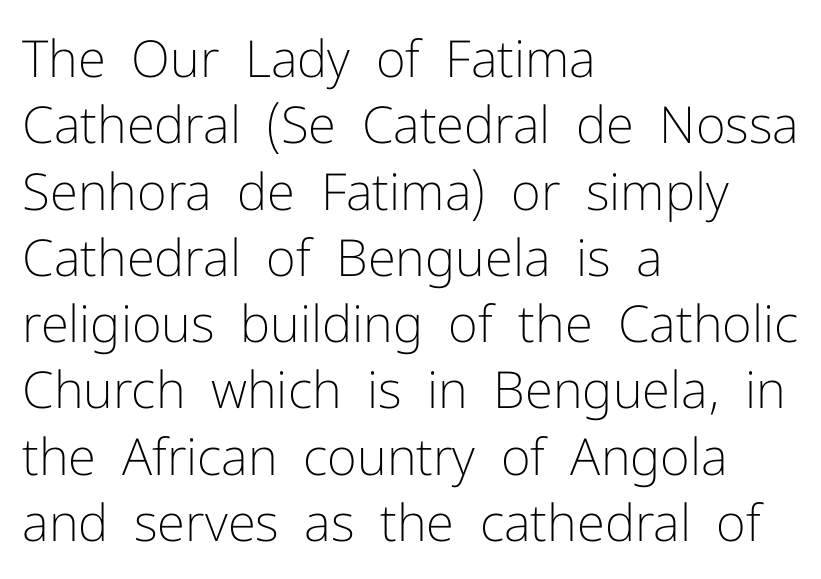
Where is the straight margin? On the left. Ordinary non-slanted type is in use. The weight tops out at a normal text grade. Does the leading feel generous? No, just average. Is the letter spacing exaggerated? No — it looks like the ordinary default.
